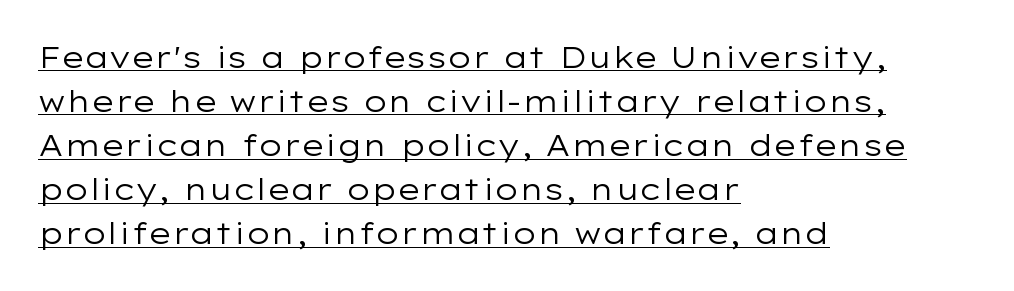
{"serif": "no", "italic": "no", "bold": "no", "weight": "regular", "width": "wide", "stroke_contrast": "low", "x_height": "medium", "monospaced": "no", "underline": "yes", "align": "left", "line_spacing": "normal", "line_spacing_ratio": 1.47, "letter_spacing": "normal", "letter_spacing_em": 0.0, "glyph_px": 30}
